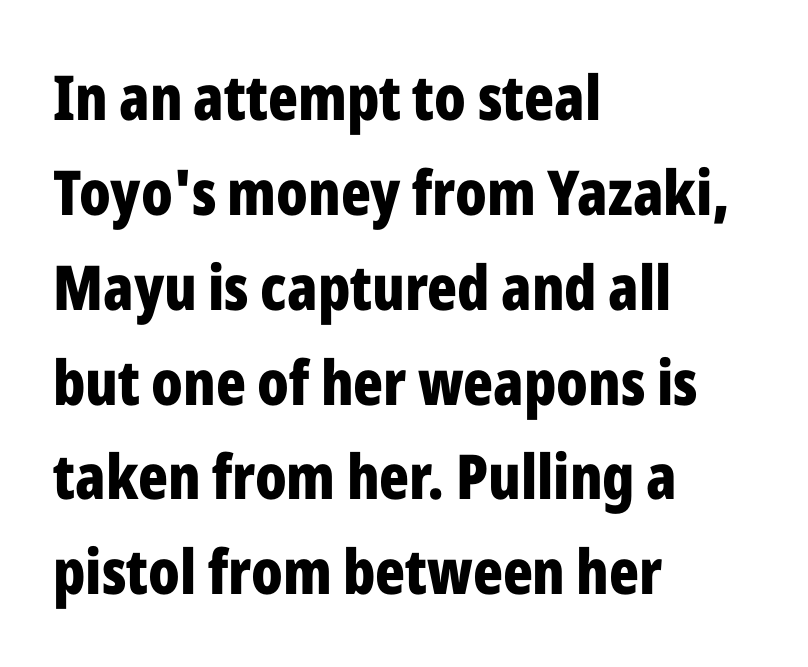
The image shows 62 px bold, condensed sans-serif type, upright; set left-aligned, normal line spacing (1.53x), normal letter spacing, not underlined; low stroke contrast and a medium x-height.
